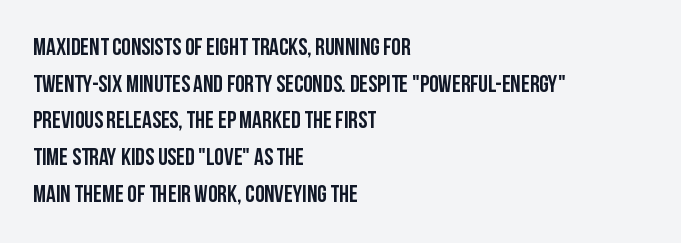
The image shows 24 px text type, upright; set left-aligned, normal line spacing (1.53x), normal letter spacing, not underlined.
